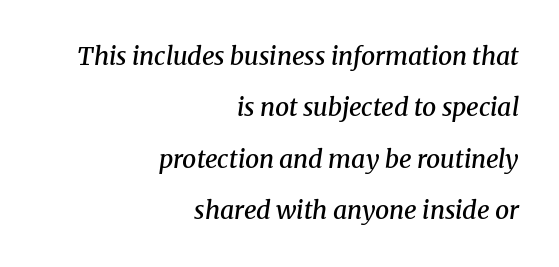
The image shows 25 px text type, italic (leaning right); set right-aligned, loose line spacing (2.06x), normal letter spacing, not underlined.
